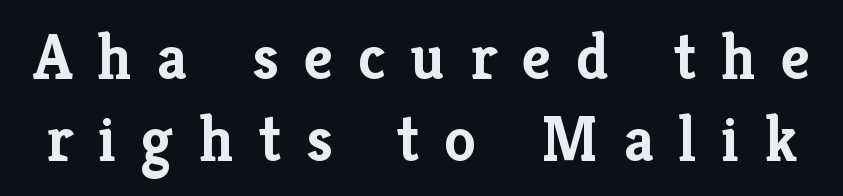
{"serif": "yes", "italic": "no", "bold": "yes", "weight": "semibold", "width": "normal", "stroke_contrast": "low", "x_height": "medium", "monospaced": "no", "underline": "no", "line_spacing": "normal", "line_spacing_ratio": 1.28, "letter_spacing": "wide", "letter_spacing_em": 0.39, "glyph_px": 64}
